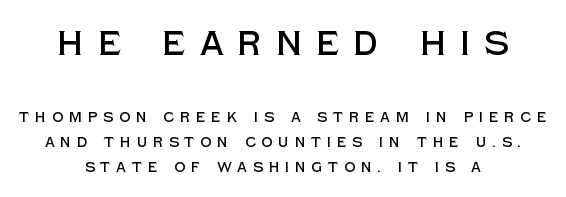
Posture: vertical. Here the glyphs are tracked loosely, breaking word shapes into spaced letters. Reading down the block, each line starts at a different indent, mirrored at its end. Only glyphs here, with clear space below each row. Look at the glyph heights: the upper group is clearly the bigger setting.
